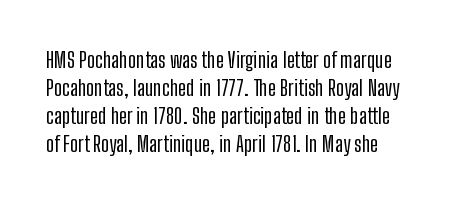
The image shows 22 px text type, upright; set normal line spacing (1.27x), normal letter spacing, not underlined.
